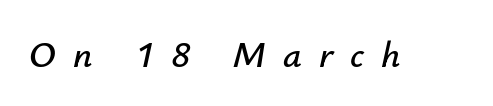
{"italic": "yes", "lean": "right", "slant_degrees": 12, "width": "normal", "stroke_contrast": "low", "x_height": "small", "monospaced": "no", "underline": "no", "letter_spacing": "wide", "letter_spacing_em": 0.46, "glyph_px": 37}
